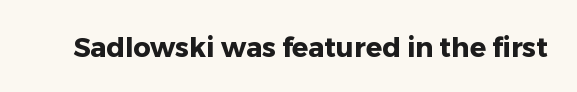
The image shows 27 px bold type, upright; set normal letter spacing, not underlined.
